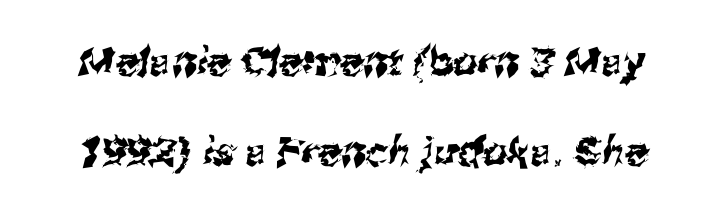
{"serif": "no", "width": "normal", "stroke_contrast": "medium", "x_height": "medium", "monospaced": "no", "underline": "no", "line_spacing": "loose", "line_spacing_ratio": 2.32, "letter_spacing": "normal", "letter_spacing_em": 0.0, "glyph_px": 39}
